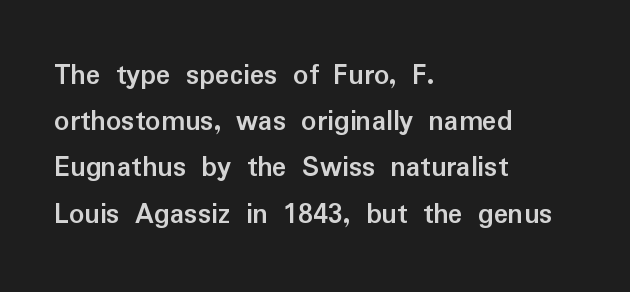
This block has exactly the height ordinary leading produces. The lines are quadded left. Heavy-handed strokes throughout: this text is bold. Spacing between characters is what you'd get straight out of the box. The designer went with a sans here, leaving each stem footless.
